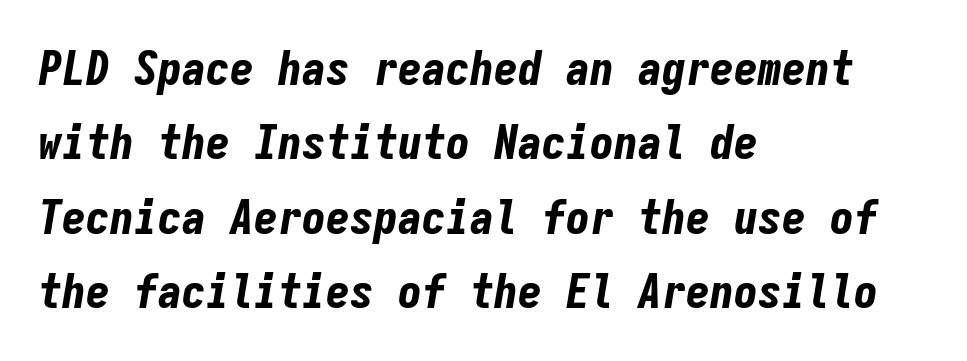
Q: Is the text bold? A: Yes.
Q: Is the text italic (slanted)? A: Yes, it leans right by about 9 degrees.
Q: Is the text underlined? A: No.
Q: How is the paragraph aligned? A: Left-aligned.
Q: Is the spacing between letters normal or unusually wide? A: Normal.
Q: Is the spacing between lines tight, normal or loose? A: Normal.
Q: Width (condensed, normal, or wide)? A: Condensed.
Q: Stroke contrast? A: Low.
Q: x-height? A: Medium.
Q: Monospaced? A: Yes.
